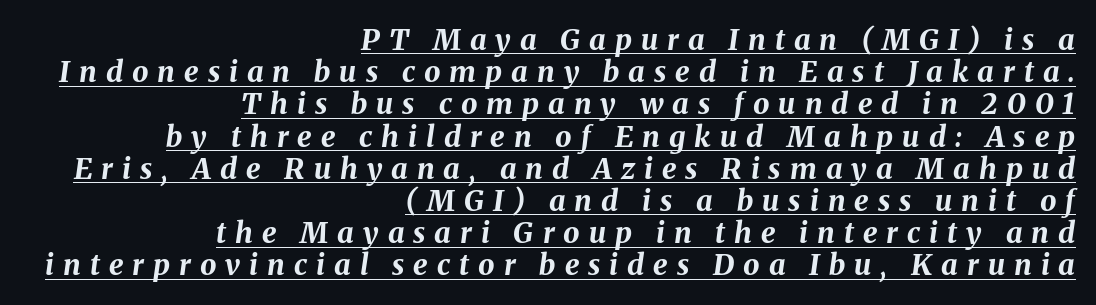
Q: Is the text bold? A: Yes.
Q: Is the text italic (slanted)? A: Yes, it leans right by about 8 degrees.
Q: Is the text underlined? A: Yes.
Q: How is the paragraph aligned? A: Right-aligned.
Q: Is the spacing between letters normal or unusually wide? A: Unusually wide.
Q: Is the spacing between lines tight, normal or loose? A: Tight.
Q: Width (condensed, normal, or wide)? A: Normal.
Q: Stroke contrast? A: Medium.
Q: x-height? A: Medium.
Q: Monospaced? A: No.
